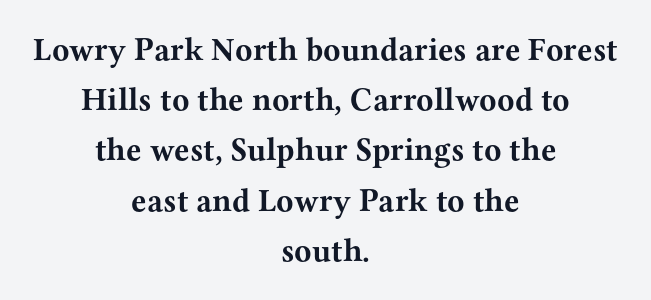
Clear beneath every line of the passage. Visually the block forms a symmetrical silhouette, jagged on both flanks. Note the varied advance widths — an 'i' is clearly narrower than an 'm'. This is serif lettering, the kind often seen in printed books. Honestly, the row spacing looks completely unremarkable.
